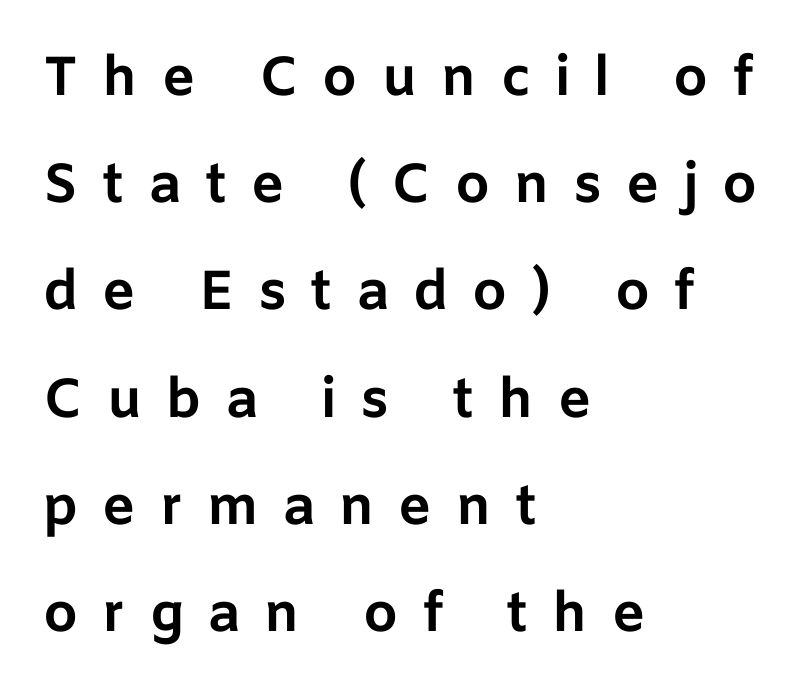
{"serif": "no", "italic": "no", "bold": "yes", "weight": "bold", "width": "normal", "stroke_contrast": "low", "x_height": "medium", "monospaced": "no", "underline": "no", "align": "left", "line_spacing": "loose", "line_spacing_ratio": 1.95, "letter_spacing": "wide", "letter_spacing_em": 0.44, "glyph_px": 55}
